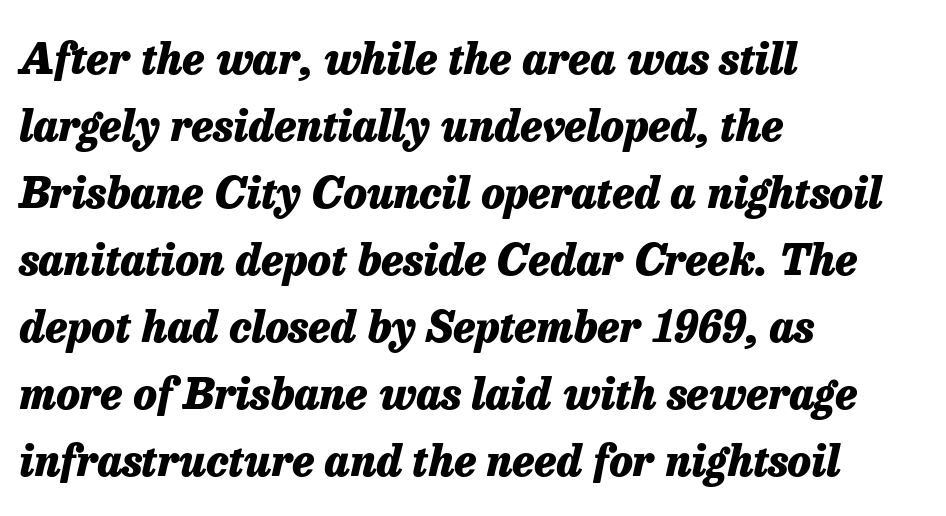
Q: Is the text bold? A: Yes.
Q: Is the text italic (slanted)? A: Yes, it leans right by about 13 degrees.
Q: Is the text underlined? A: No.
Q: How is the paragraph aligned? A: Left-aligned.
Q: Is the spacing between letters normal or unusually wide? A: Normal.
Q: Is the spacing between lines tight, normal or loose? A: Normal.
Q: Width (condensed, normal, or wide)? A: Normal.
Q: Stroke contrast? A: Low.
Q: x-height? A: Medium.
Q: Monospaced? A: No.
